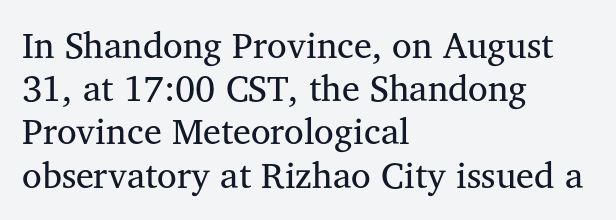
The image shows 36 px regular-weight serif type, upright; set left-aligned, line spacing 1.2x, normal letter spacing, not underlined; medium stroke contrast and a medium x-height.
